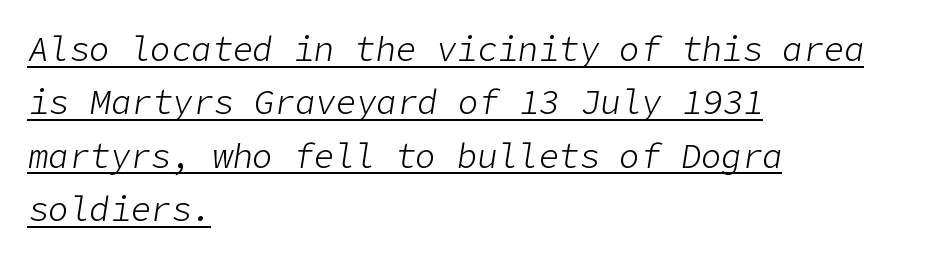
The image shows 34 px light type, italic (leaning right); set left-aligned, normal line spacing (1.57x), normal letter spacing, underlined; low stroke contrast and a medium x-height.
